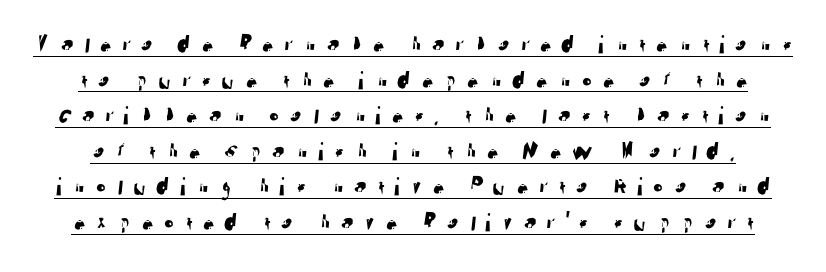
The letters are spread apart with noticeably loose tracking. These lines sit exactly where default settings would place them. Somebody hit Ctrl+U on this one — the words are underlined.
